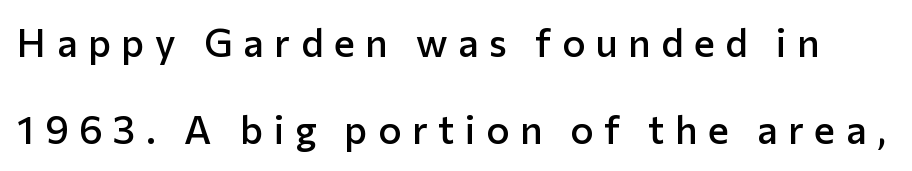
{"serif": "no", "italic": "no", "bold": "semi", "weight": "semibold", "width": "normal", "stroke_contrast": "low", "x_height": "medium", "monospaced": "no", "underline": "no", "line_spacing": "loose", "line_spacing_ratio": 2.24, "letter_spacing": "wide", "letter_spacing_em": 0.27, "glyph_px": 39}
